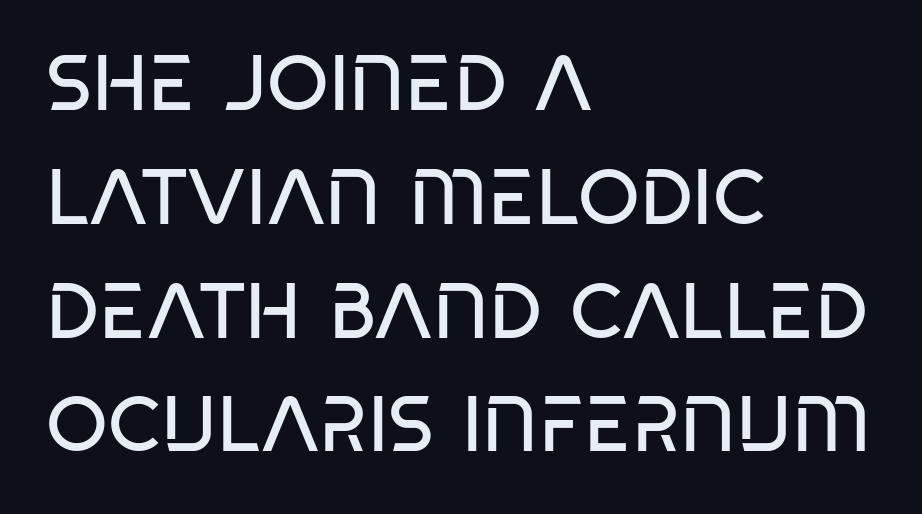
{"serif": "no", "italic": "no", "bold": "no", "weight": "regular", "width": "condensed", "stroke_contrast": "low", "x_height": "large", "monospaced": "no", "underline": "no", "align": "left", "line_spacing": "normal", "line_spacing_ratio": 1.44, "letter_spacing": "normal", "letter_spacing_em": 0.0, "glyph_px": 79}
